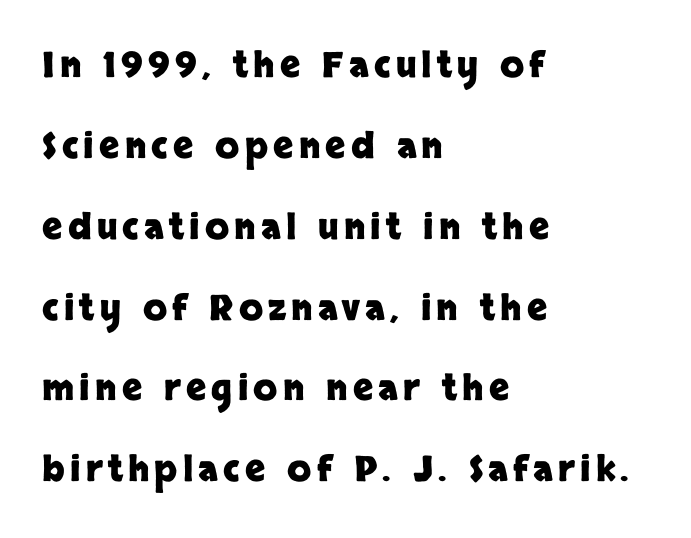
The image shows 35 px heavy sans-serif type, upright; set left-aligned, loose line spacing (2.31x), not underlined; low stroke contrast and a large x-height.
